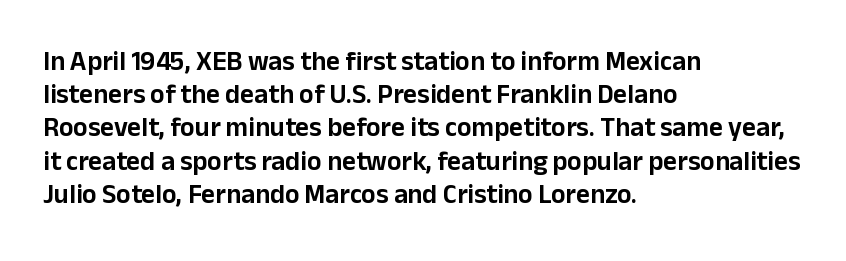
The image shows 27 px text type, upright; set left-aligned, line spacing 1.23x, normal letter spacing, not underlined.
